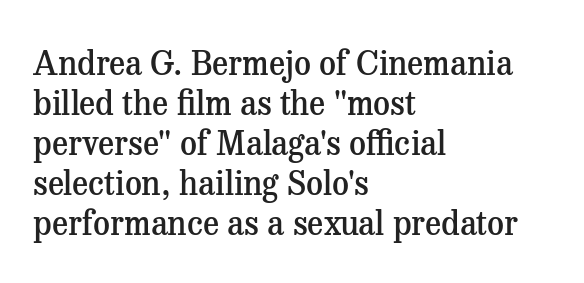
{"serif": "yes", "italic": "no", "bold": "semi", "weight": "semibold", "width": "normal", "stroke_contrast": "medium", "x_height": "medium", "monospaced": "no", "underline": "no", "align": "left", "line_spacing_ratio": 1.21, "letter_spacing": "normal", "letter_spacing_em": 0.0, "glyph_px": 33}
